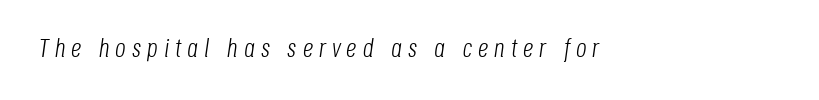
When letters slant like this, we call the style italic. This is not heavy type; no bold has been used. Glyph-to-glyph distance is far greater than everyday printed text. Honestly, there is no underline to notice here at all.
